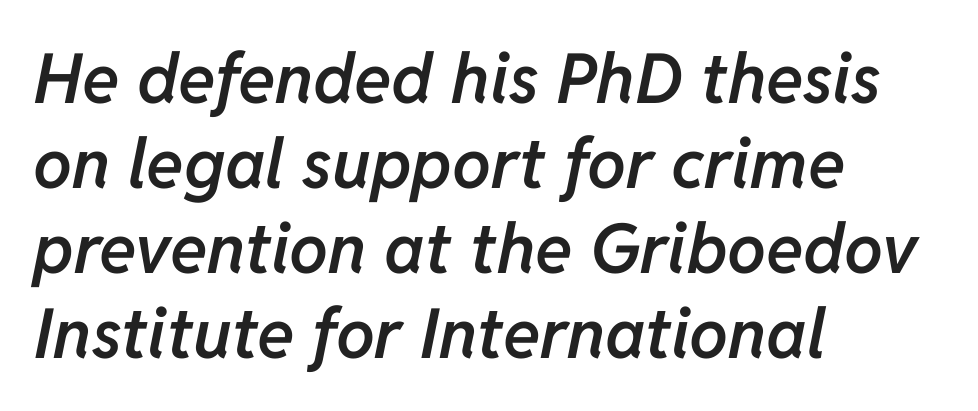
In terms of letterspacing, this is plain default setting. Look at the stroke-to-counter ratio: somewhat heavy, a semibold. The zone under the glyphs is completely vacant. Is the block centered? No — it sits flush against the left margin. When letters slant like this, we call the style italic. You could not count columns in this text — the font is proportionally spaced.
